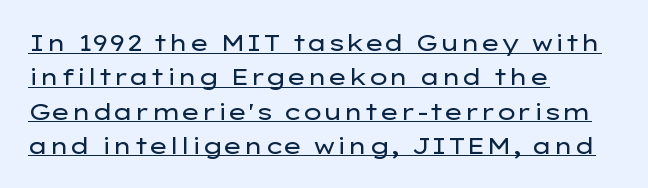
The image shows 23 px text type, upright; set left-aligned, normal line spacing (1.49x), normal letter spacing, underlined.
